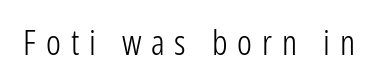
Q: Is the text bold? A: No.
Q: Is the text italic (slanted)? A: No, it is upright.
Q: Is the typeface a serif or a sans-serif typeface? A: Sans-serif.
Q: Is the text underlined? A: No.
Q: Is the spacing between letters normal or unusually wide? A: Unusually wide.
Q: Width (condensed, normal, or wide)? A: Condensed.
Q: Stroke contrast? A: Low.
Q: x-height? A: Medium.
Q: Monospaced? A: No.
